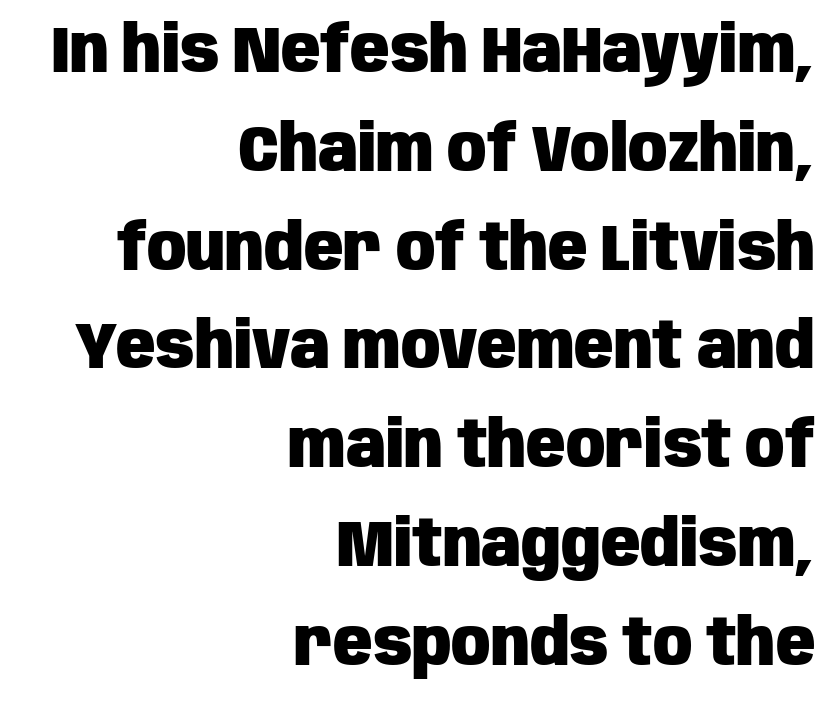
{"serif": "no", "italic": "no", "bold": "yes", "weight": "heavy", "width": "condensed", "stroke_contrast": "low", "x_height": "large", "monospaced": "no", "underline": "no", "align": "right", "line_spacing": "normal", "line_spacing_ratio": 1.52, "letter_spacing": "normal", "letter_spacing_em": 0.0, "glyph_px": 65}
